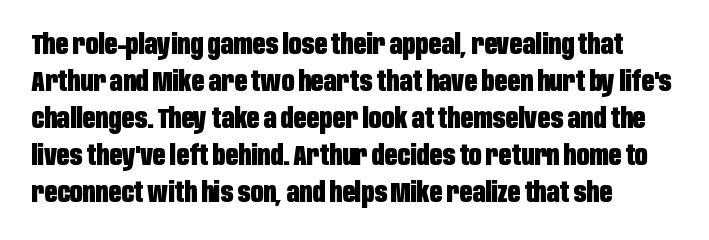
Q: Is the text bold? A: Yes.
Q: Is the text italic (slanted)? A: No, it is upright.
Q: Is the typeface a serif or a sans-serif typeface? A: Sans-serif.
Q: Is the text underlined? A: No.
Q: How is the paragraph aligned? A: Left-aligned.
Q: Is the spacing between letters normal or unusually wide? A: Normal.
Q: Is the spacing between lines tight, normal or loose? A: Normal.
Q: Width (condensed, normal, or wide)? A: Condensed.
Q: Stroke contrast? A: Low.
Q: x-height? A: Large.
Q: Monospaced? A: No.
